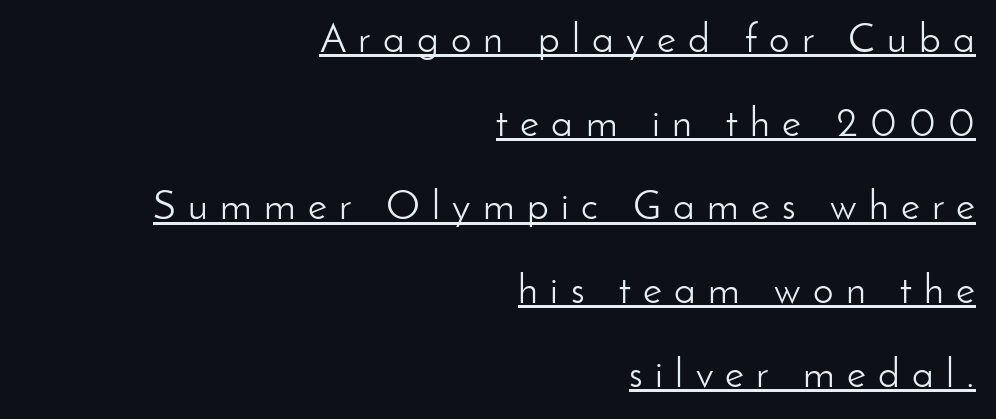
Q: Is the text bold? A: No.
Q: Is the text italic (slanted)? A: No, it is upright.
Q: Is the typeface a serif or a sans-serif typeface? A: Sans-serif.
Q: Is the text underlined? A: Yes.
Q: How is the paragraph aligned? A: Right-aligned.
Q: Is the spacing between letters normal or unusually wide? A: Unusually wide.
Q: Is the spacing between lines tight, normal or loose? A: Loose.
Q: Width (condensed, normal, or wide)? A: Normal.
Q: Stroke contrast? A: Low.
Q: x-height? A: Small.
Q: Monospaced? A: No.
